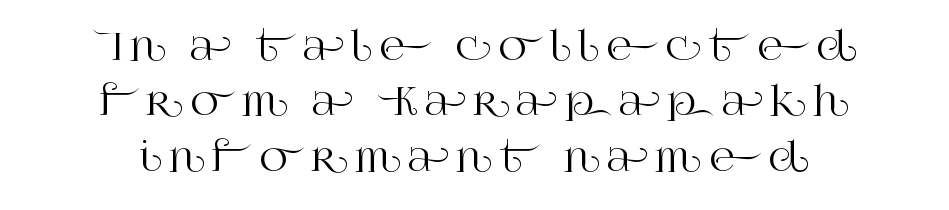
Q: Is the text italic (slanted)? A: No, it is upright.
Q: Is the typeface a serif or a sans-serif typeface? A: Serif.
Q: Is the text underlined? A: No.
Q: How is the paragraph aligned? A: Centered.
Q: Is the spacing between lines tight, normal or loose? A: Normal.
Q: Width (condensed, normal, or wide)? A: Normal.
Q: Stroke contrast? A: High.
Q: x-height? A: Large.
Q: Monospaced? A: No.
